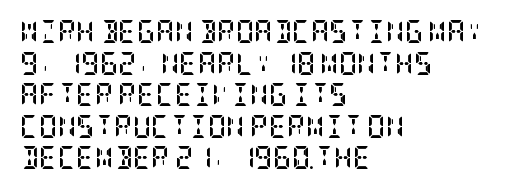
{"italic": "no", "bold": "yes", "underline": "no", "align": "left", "line_spacing": "normal", "line_spacing_ratio": 1.37, "letter_spacing": "normal", "letter_spacing_em": 0.0, "glyph_px": 23}
